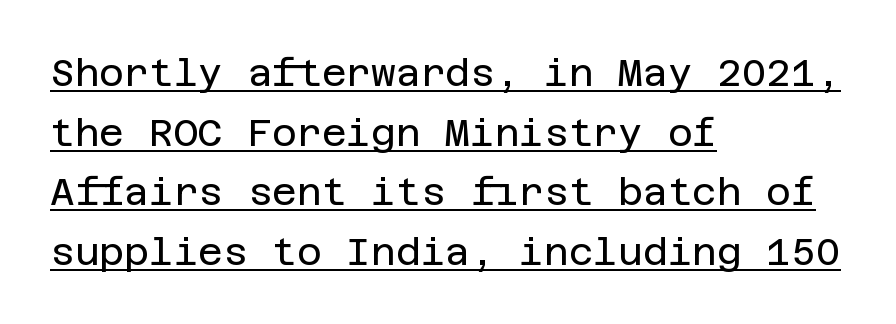
Q: Is the text bold? A: No.
Q: Is the text italic (slanted)? A: No, it is upright.
Q: Is the typeface a serif or a sans-serif typeface? A: Sans-serif.
Q: Is the text underlined? A: Yes.
Q: How is the paragraph aligned? A: Left-aligned.
Q: Is the spacing between letters normal or unusually wide? A: Normal.
Q: Is the spacing between lines tight, normal or loose? A: Normal.
Q: Width (condensed, normal, or wide)? A: Normal.
Q: Stroke contrast? A: Low.
Q: x-height? A: Large.
